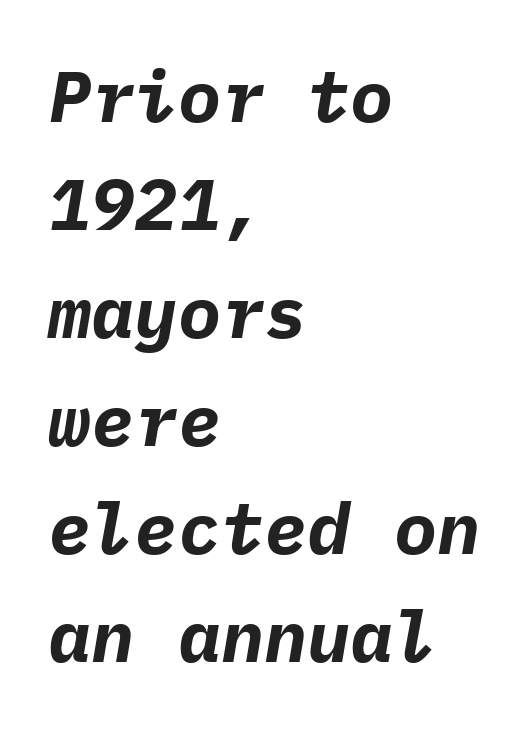
{"italic": "yes", "lean": "right", "slant_degrees": 9, "bold": "yes", "weight": "bold", "width": "normal", "stroke_contrast": "low", "x_height": "medium", "monospaced": "yes", "underline": "no", "align": "left", "line_spacing": "normal", "line_spacing_ratio": 1.5, "letter_spacing": "normal", "letter_spacing_em": 0.0, "glyph_px": 72}
